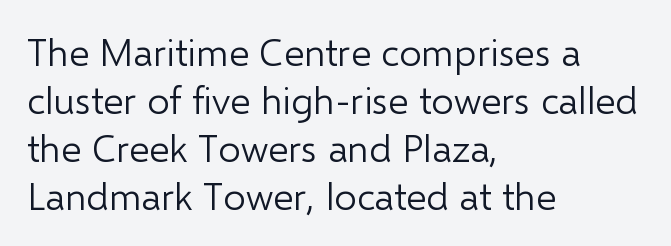
No italicization has been applied; the sample stays upright. Spacing verdict: proportional, widths tailored to each character. The type is set solid horizontally, with unmodified tracking. The passage shown is typeset with a sans-serif family. Compared with a centered layout, this one pins lines to the left instead. Quick note: underline off.
